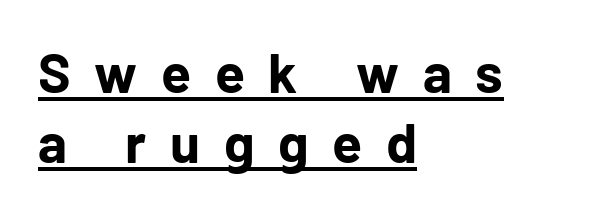
{"serif": "no", "italic": "no", "bold": "yes", "weight": "bold", "width": "normal", "stroke_contrast": "low", "x_height": "medium", "monospaced": "no", "underline": "yes", "align": "left", "line_spacing": "normal", "line_spacing_ratio": 1.28, "letter_spacing": "wide", "letter_spacing_em": 0.43, "glyph_px": 55}
